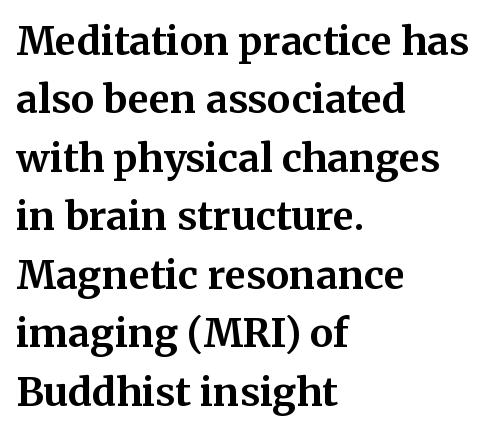
Q: Is the text bold? A: Yes.
Q: Is the text italic (slanted)? A: No, it is upright.
Q: Is the typeface a serif or a sans-serif typeface? A: Serif.
Q: Is the text underlined? A: No.
Q: How is the paragraph aligned? A: Left-aligned.
Q: Is the spacing between letters normal or unusually wide? A: Normal.
Q: Is the spacing between lines tight, normal or loose? A: Normal.
Q: Width (condensed, normal, or wide)? A: Normal.
Q: Stroke contrast? A: Medium.
Q: x-height? A: Medium.
Q: Monospaced? A: No.
